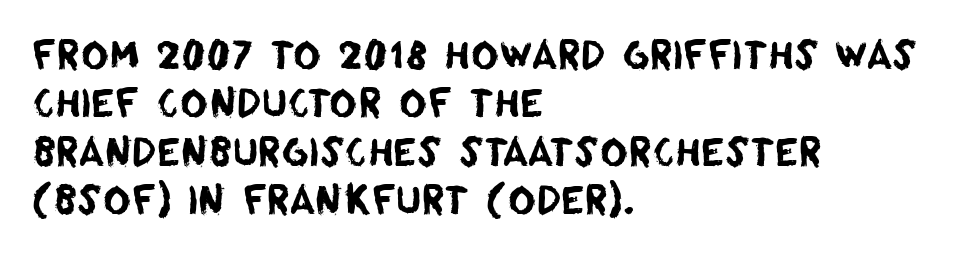
{"serif": "no", "width": "normal", "stroke_contrast": "low", "x_height": "large", "monospaced": "no", "underline": "no", "align": "left", "line_spacing": "normal", "line_spacing_ratio": 1.27, "letter_spacing": "normal", "letter_spacing_em": 0.0, "glyph_px": 38}
